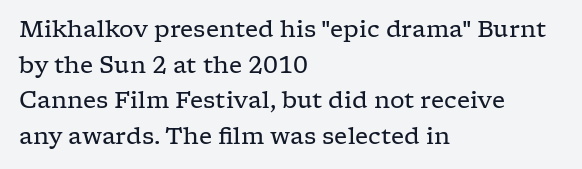
Baseline-to-baseline distance is the conventional proportion of letter height. The passage is arranged the way most books set body copy — flush left. The glyphs are unaccompanied by any horizontal stroke below them. The gaps between neighbouring characters are ordinary and unremarkable.
